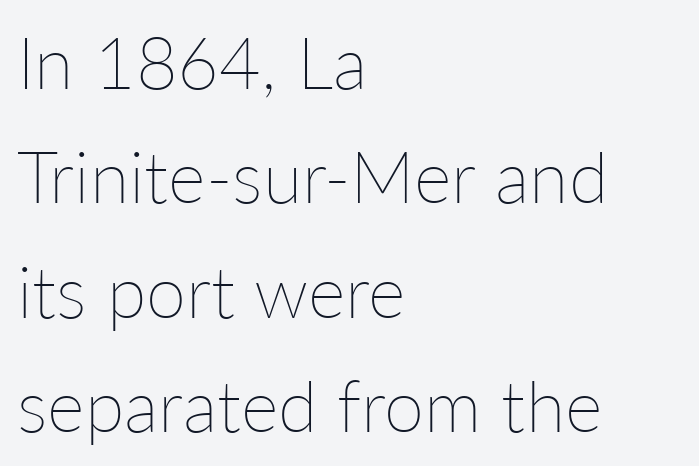
Notice how the passage keeps a crisp vertical edge on the left only. Quick note: interline space is typical. The typesetting does not lean heavy: it is not bold. The typography opts for an upright posture over an oblique one. Nobody drew a line under any word here.
